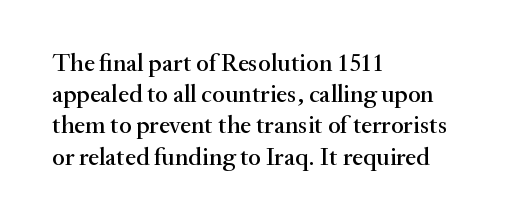
{"italic": "no", "underline": "no", "align": "left", "line_spacing": "normal", "line_spacing_ratio": 1.25, "letter_spacing": "normal", "letter_spacing_em": 0.0, "glyph_px": 25}
